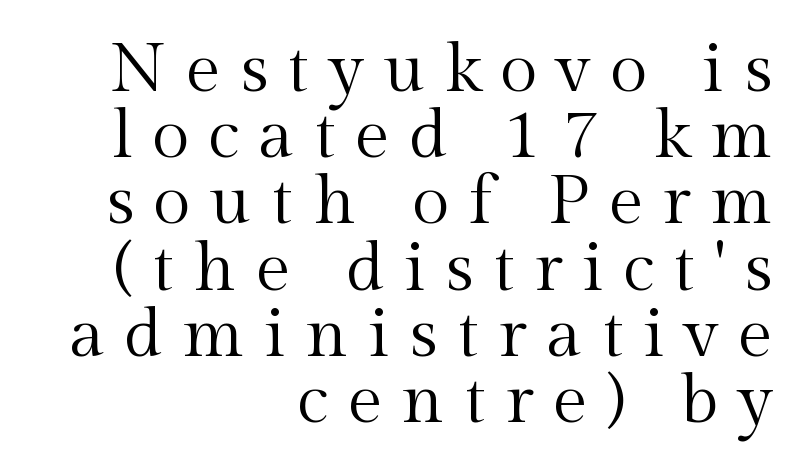
Compared with a typical body face, this is equally light or lighter still. Beneath every word, the page is bare. Proportional: the letters do not fall into vertical columns. Students, note that the glyphs here are deliberately spaced far apart. A serif font was chosen for this passage.
